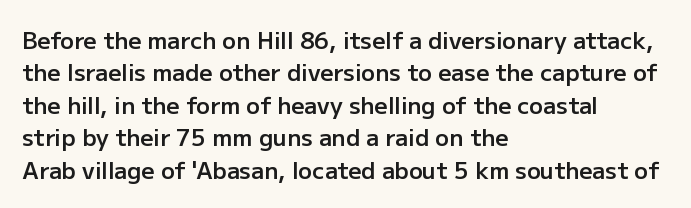
Compared with typical body copy, the letter spacing here is the same. The ragged edge is on the right, which tells us the setting is flush left. The line-height multiplier appears to be the usual default. Is the type bold? Partly — it's a semibold, heavier than regular but not fully bold. Style check: upright.
